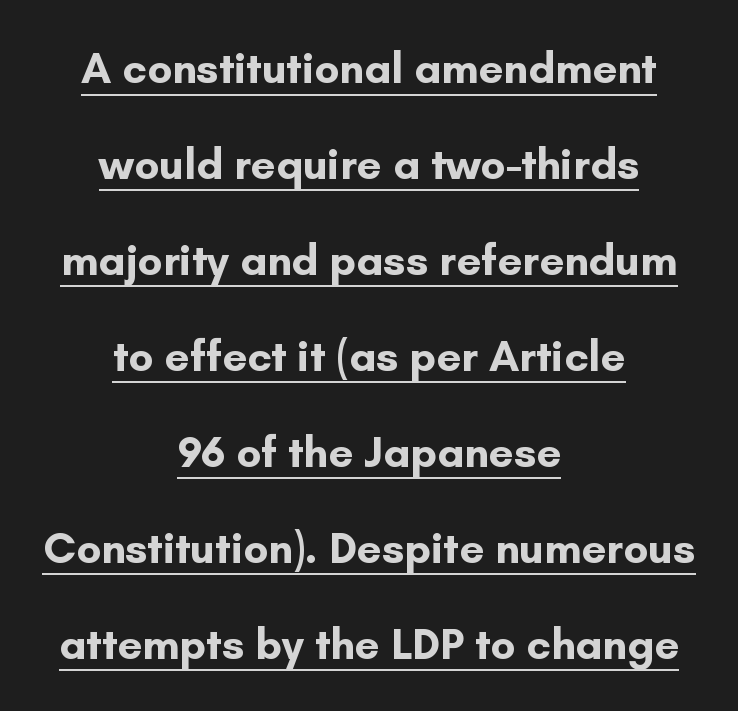
The image shows 44 px bold sans-serif type, upright; set centered, loose line spacing (2.18x), normal letter spacing, underlined; low stroke contrast and a small x-height.
